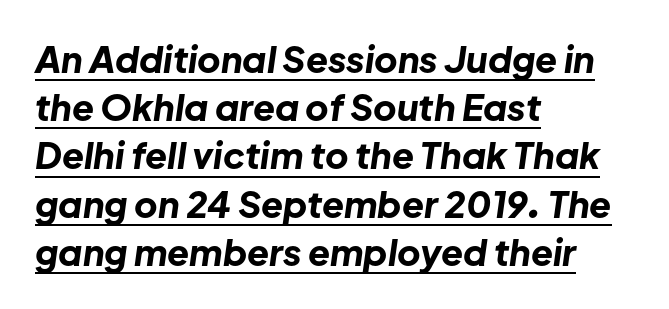
Q: Is the text bold? A: Yes.
Q: Is the text italic (slanted)? A: Yes, it leans right by about 8 degrees.
Q: Is the text underlined? A: Yes.
Q: How is the paragraph aligned? A: Left-aligned.
Q: Is the spacing between letters normal or unusually wide? A: Normal.
Q: Is the spacing between lines tight, normal or loose? A: Normal.
Q: Width (condensed, normal, or wide)? A: Normal.
Q: Stroke contrast? A: Low.
Q: x-height? A: Medium.
Q: Monospaced? A: No.
